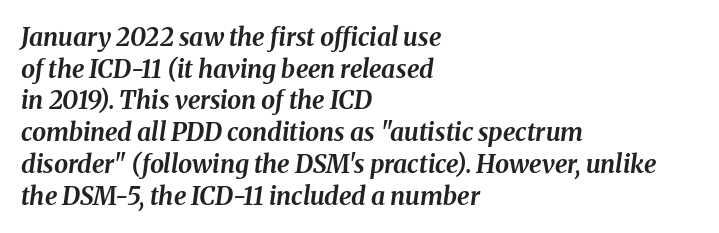
The image shows 25 px bold type, italic (leaning right); set left-aligned, normal line spacing (1.27x), normal letter spacing, not underlined.
